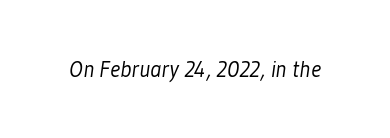
Between one letter and the next there's only the usual sliver of space. Weight: in the light-to-regular range. This rendering features lettering with no underline.
